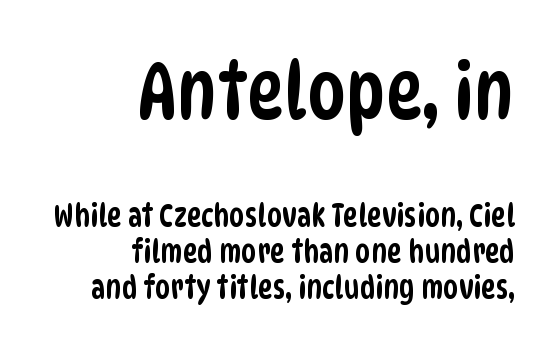
The image shows 78 px condensed sans-serif type; set right-aligned, line spacing 1.16x, normal letter spacing, not underlined; the first (top) block is 2.52x larger; low stroke contrast and a large x-height.
